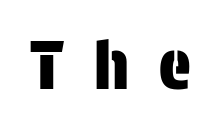
{"serif": "no", "italic": "no", "width": "condensed", "stroke_contrast": "low", "x_height": "large", "monospaced": "no", "underline": "no", "letter_spacing": "wide", "letter_spacing_em": 0.45, "glyph_px": 66}
